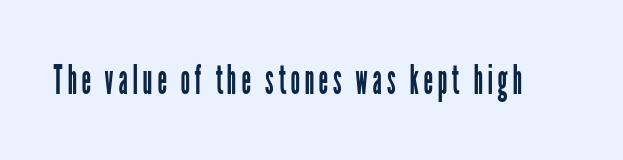
The image shows 42 px regular-weight, condensed sans-serif type, upright; set not underlined; low stroke contrast and a medium x-height.
